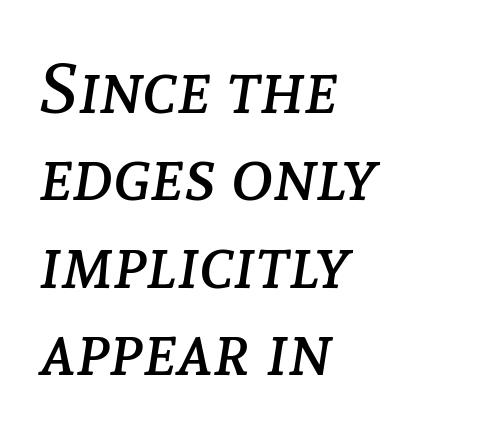
Q: Is the text bold? A: No.
Q: Is the text italic (slanted)? A: Yes, it leans right by about 8 degrees.
Q: Is the text underlined? A: No.
Q: How is the paragraph aligned? A: Left-aligned.
Q: Is the spacing between letters normal or unusually wide? A: Normal.
Q: Width (condensed, normal, or wide)? A: Normal.
Q: Stroke contrast? A: Low.
Q: x-height? A: Medium.
Q: Monospaced? A: No.
